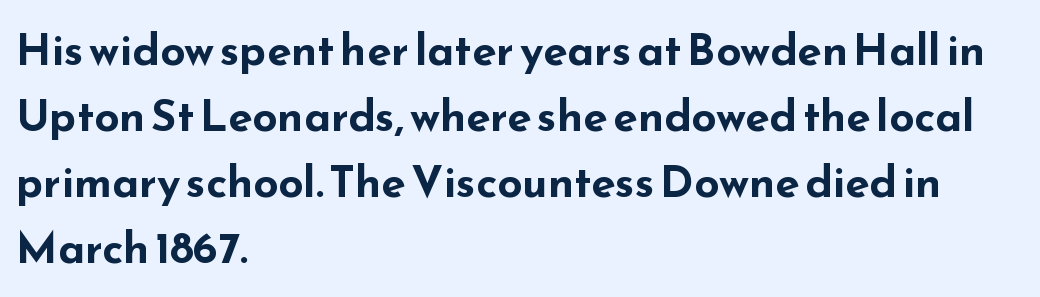
The strip under each line holds only bare page. Compared with a centered layout, this one pins lines to the left instead. Font category for this specimen: sans-serif. Looks like regular typesetting: each glyph gets only the width it needs.
